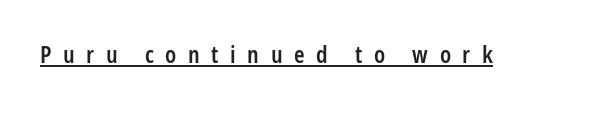
The lettering holds an erect, upright posture throughout. These characters rest on top of a visible drawn line. The font is running at a semibold setting, under full bold. Tracking here is generous; glyphs stand well apart from one another.
